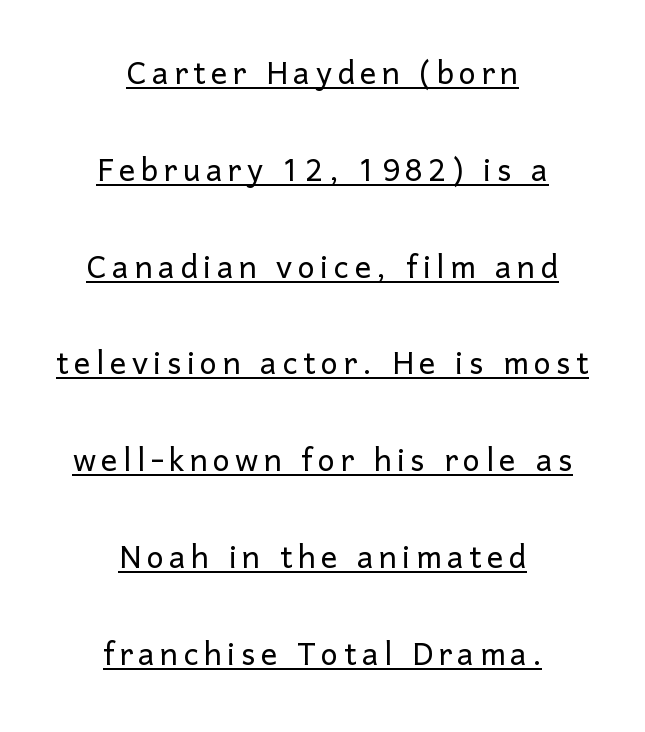
The specimen includes a rule beneath the text block's lines. The font family rendered here belongs to the sans-serif group. The rendering uses a large line-height, opening up the rows. This rendering uses center alignment, leaving both contours irregular but symmetric.
